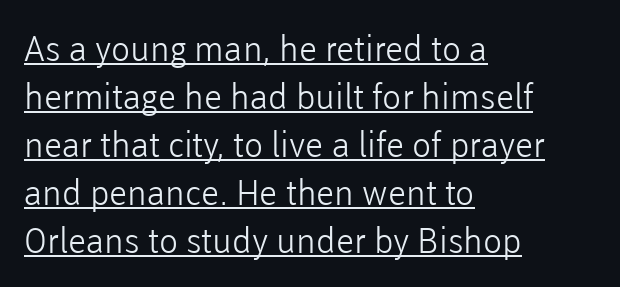
{"serif": "no", "italic": "no", "bold": "no", "weight": "light", "width": "normal", "stroke_contrast": "low", "x_height": "medium", "monospaced": "no", "underline": "yes", "align": "left", "line_spacing": "normal", "line_spacing_ratio": 1.37, "letter_spacing": "normal", "letter_spacing_em": 0.0, "glyph_px": 35}
